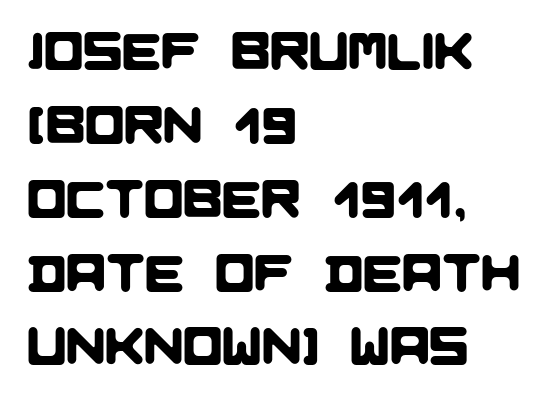
Q: Is the typeface a serif or a sans-serif typeface? A: Sans-serif.
Q: Is the text underlined? A: No.
Q: How is the paragraph aligned? A: Left-aligned.
Q: Is the spacing between letters normal or unusually wide? A: Normal.
Q: Is the spacing between lines tight, normal or loose? A: Normal.
Q: Width (condensed, normal, or wide)? A: Normal.
Q: Stroke contrast? A: Low.
Q: x-height? A: Large.
Q: Monospaced? A: No.
